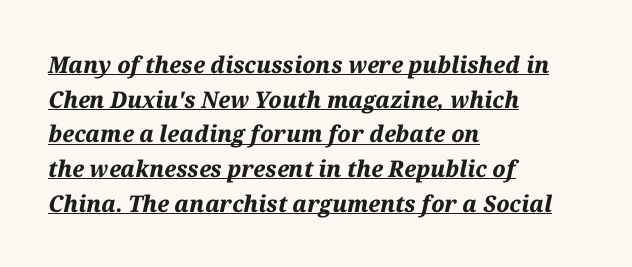
{"italic": "yes", "lean": "right", "slant_degrees": 12, "bold": "yes", "underline": "yes", "align": "left", "line_spacing": "normal", "line_spacing_ratio": 1.51, "letter_spacing": "normal", "letter_spacing_em": 0.0, "glyph_px": 23}
